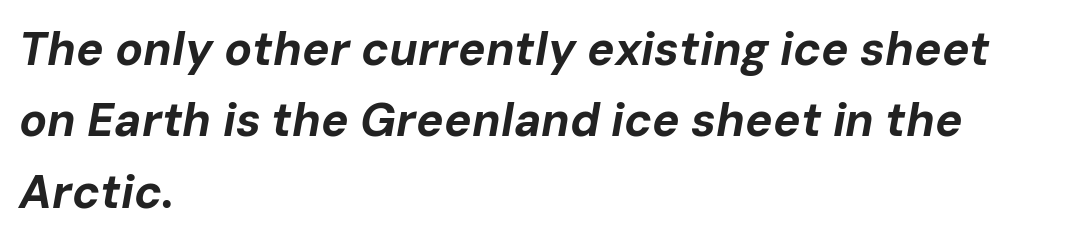
The face used here is proportionally spaced, like ordinary book or web type. Rendered with sloped, italic letterforms. The lines sit at an ordinary, default distance from one another. In CSS terms this would be text-align: left. Each glyph is drawn with heavy, bold strokes.
